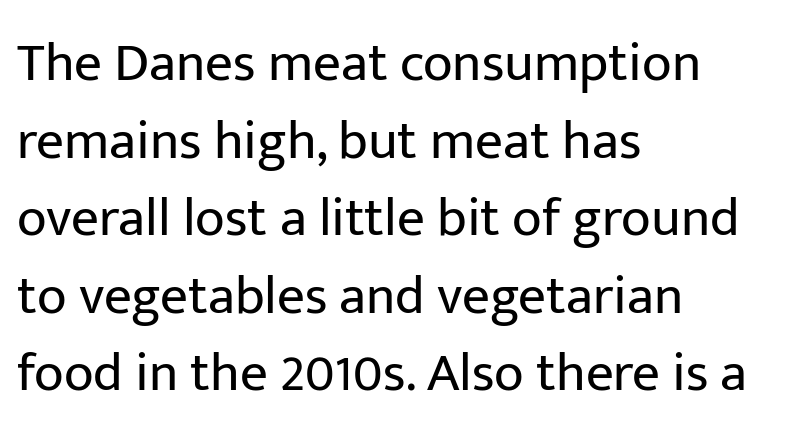
Q: Is the text bold? A: No.
Q: Is the text italic (slanted)? A: No, it is upright.
Q: Is the typeface a serif or a sans-serif typeface? A: Sans-serif.
Q: Is the text underlined? A: No.
Q: How is the paragraph aligned? A: Left-aligned.
Q: Is the spacing between letters normal or unusually wide? A: Normal.
Q: Is the spacing between lines tight, normal or loose? A: Normal.
Q: Width (condensed, normal, or wide)? A: Normal.
Q: Stroke contrast? A: Low.
Q: x-height? A: Medium.
Q: Monospaced? A: No.
